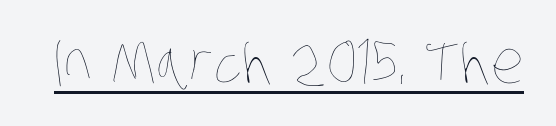
{"bold": "no", "weight": "thin", "width": "condensed", "stroke_contrast": "low", "x_height": "large", "monospaced": "no", "underline": "yes", "letter_spacing": "normal", "letter_spacing_em": 0.0, "glyph_px": 59}
